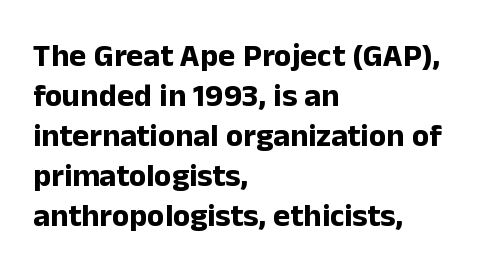
Q: Is the text bold? A: Yes.
Q: Is the text italic (slanted)? A: No, it is upright.
Q: Is the typeface a serif or a sans-serif typeface? A: Sans-serif.
Q: Is the text underlined? A: No.
Q: How is the paragraph aligned? A: Left-aligned.
Q: Is the spacing between letters normal or unusually wide? A: Normal.
Q: Is the spacing between lines tight, normal or loose? A: Normal.
Q: Width (condensed, normal, or wide)? A: Normal.
Q: Stroke contrast? A: Low.
Q: x-height? A: Medium.
Q: Monospaced? A: No.
